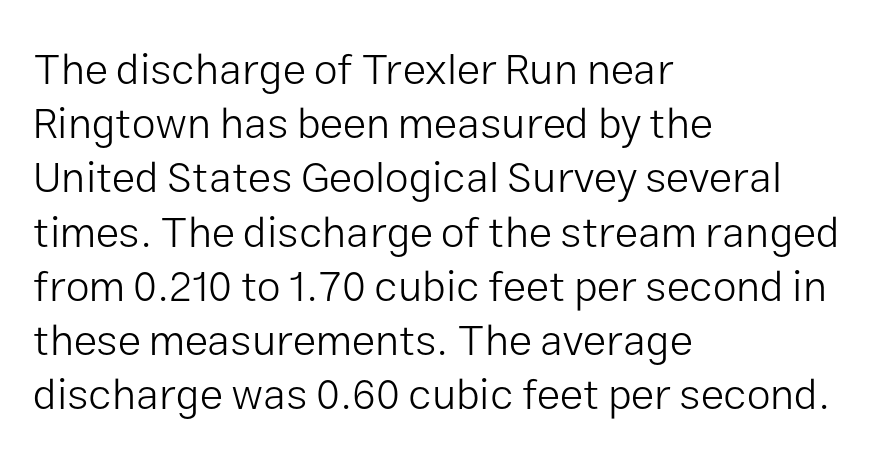
The specimen omits any rule beneath the text block's lines. The cut favours lightness, reaching ordinary text weight at its darkest. The lines sit at an ordinary, default distance from one another. It's the straight-up-and-down kind of type.
